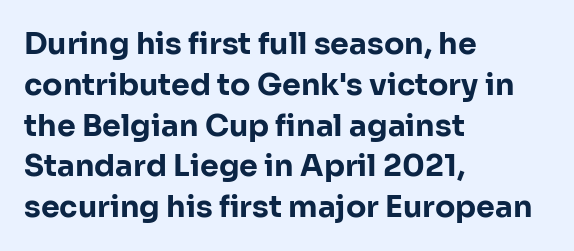
Default kerning and tracking; the words read as compact shapes. You could not count columns in this text — the font is proportionally spaced. The type sits square on the baseline with zero lean. Notice how descenders clear the ascenders below comfortably — that's standard leading.
